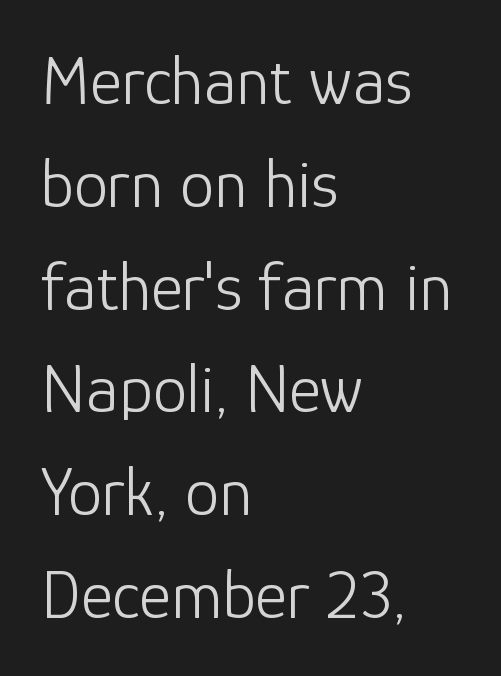
Q: Is the text bold? A: No.
Q: Is the text italic (slanted)? A: No, it is upright.
Q: Is the typeface a serif or a sans-serif typeface? A: Sans-serif.
Q: Is the text underlined? A: No.
Q: How is the paragraph aligned? A: Left-aligned.
Q: Is the spacing between letters normal or unusually wide? A: Normal.
Q: Is the spacing between lines tight, normal or loose? A: Normal.
Q: Width (condensed, normal, or wide)? A: Normal.
Q: Stroke contrast? A: Low.
Q: x-height? A: Medium.
Q: Monospaced? A: No.
